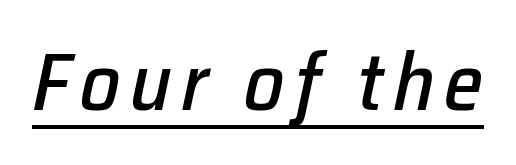
{"italic": "yes", "lean": "right", "slant_degrees": 12, "width": "normal", "stroke_contrast": "low", "x_height": "medium", "monospaced": "no", "underline": "yes", "glyph_px": 80}
